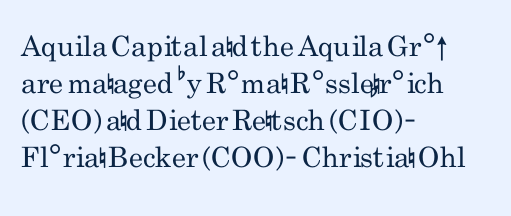
{"serif": "no", "italic": "no", "bold": "no", "weight": "regular", "width": "condensed", "stroke_contrast": "low", "x_height": "small", "monospaced": "no", "underline": "no", "align": "left", "line_spacing": "normal", "line_spacing_ratio": 1.32, "letter_spacing": "normal", "letter_spacing_em": 0.0, "glyph_px": 28}
